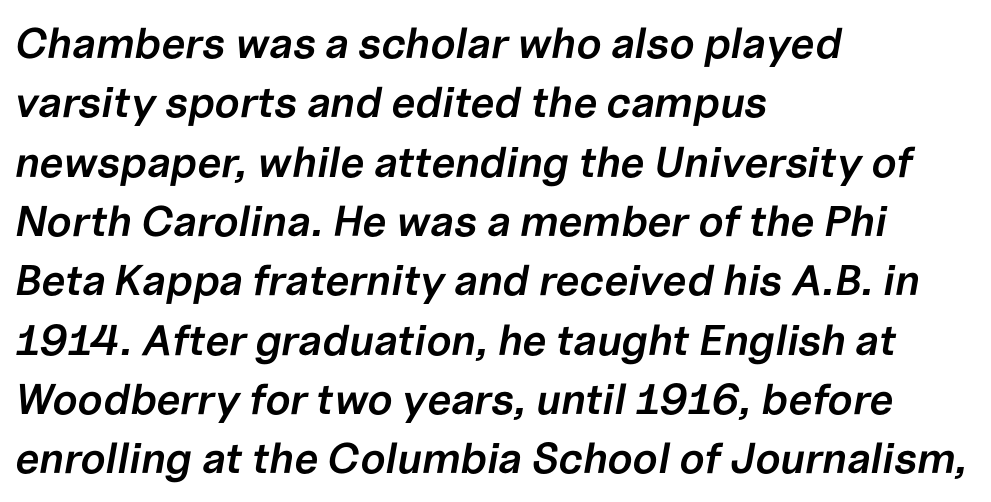
The image shows 43 px semibold type, italic (leaning right); set left-aligned, normal line spacing (1.38x), normal letter spacing, not underlined; low stroke contrast and a medium x-height.
